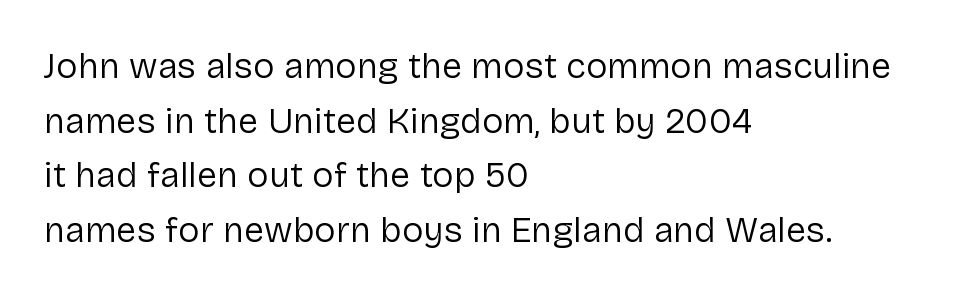
The image shows 36 px regular-weight sans-serif type, upright; set left-aligned, normal line spacing (1.52x), normal letter spacing, not underlined; low stroke contrast and a medium x-height.
